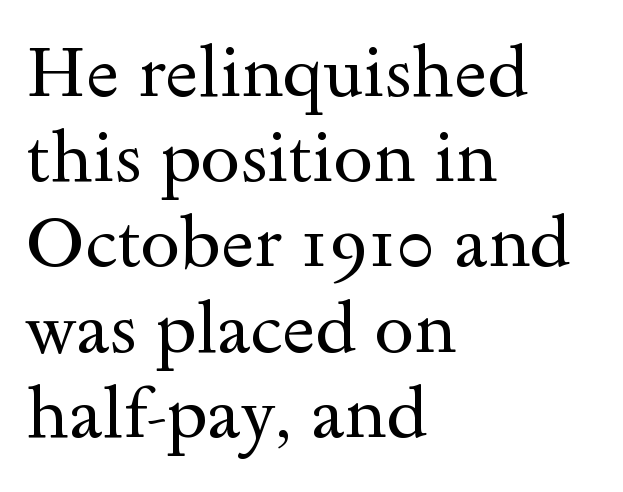
{"serif": "yes", "italic": "no", "bold": "no", "weight": "regular", "width": "wide", "x_height": "small", "monospaced": "no", "underline": "no", "align": "left", "line_spacing_ratio": 1.2, "letter_spacing": "normal", "letter_spacing_em": 0.0, "glyph_px": 71}
